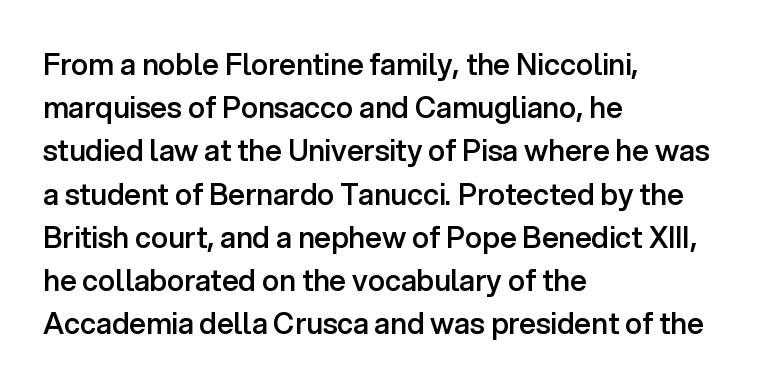
{"serif": "no", "italic": "no", "bold": "semi", "weight": "semibold", "width": "normal", "stroke_contrast": "low", "x_height": "medium", "monospaced": "no", "underline": "no", "align": "left", "line_spacing": "normal", "line_spacing_ratio": 1.49, "letter_spacing": "normal", "letter_spacing_em": 0.0, "glyph_px": 29}
